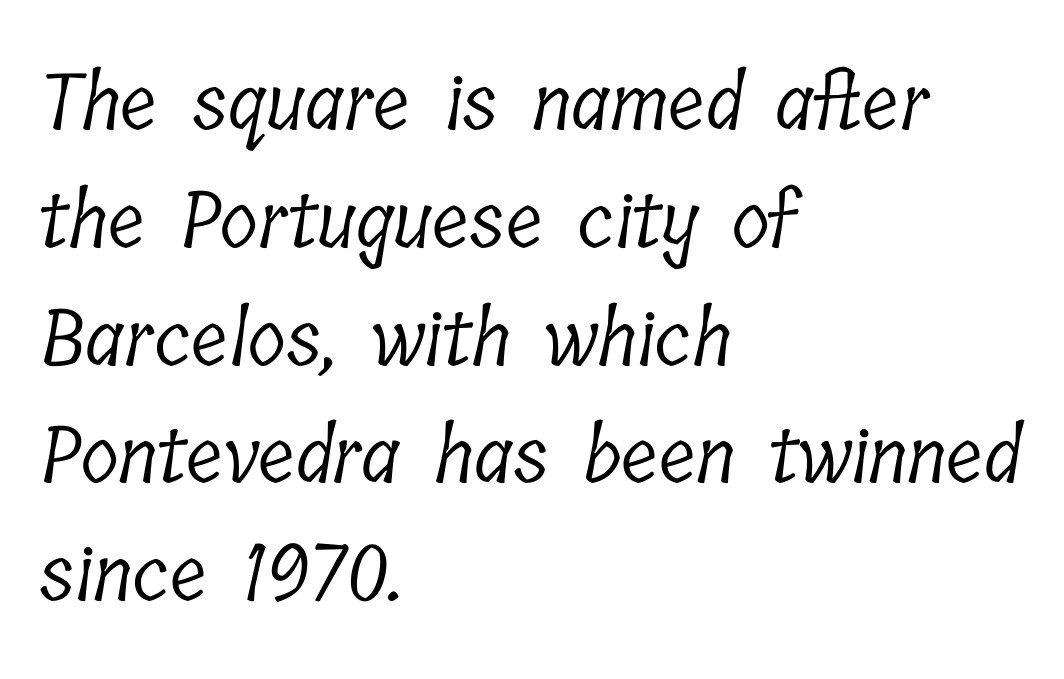
{"serif": "yes", "bold": "no", "weight": "light", "width": "condensed", "stroke_contrast": "low", "x_height": "medium", "monospaced": "no", "underline": "no", "align": "left", "line_spacing": "normal", "line_spacing_ratio": 1.51, "letter_spacing": "normal", "letter_spacing_em": 0.0, "glyph_px": 78}
